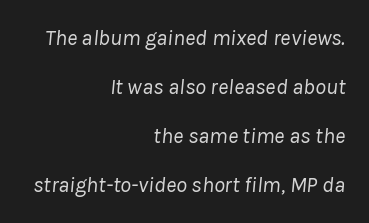
Q: Is the text bold? A: No.
Q: Is the text italic (slanted)? A: Yes, it leans right by about 8 degrees.
Q: Is the text underlined? A: No.
Q: How is the paragraph aligned? A: Right-aligned.
Q: Is the spacing between letters normal or unusually wide? A: Normal.
Q: Is the spacing between lines tight, normal or loose? A: Loose.
